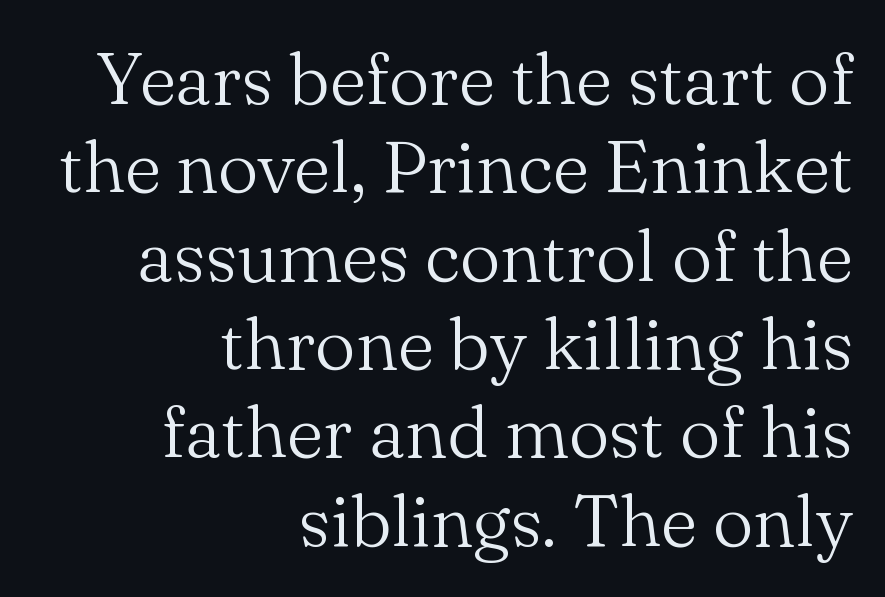
Note: serifs present on the glyphs. A typesetter would call this zero additional tracking. Posture: vertical. Varying glyph widths throughout — classic text-font behaviour. Counters stay open thanks to moderate or lighter strokes. Reading down the block, your eye finds every line finishing at a fixed right position.
